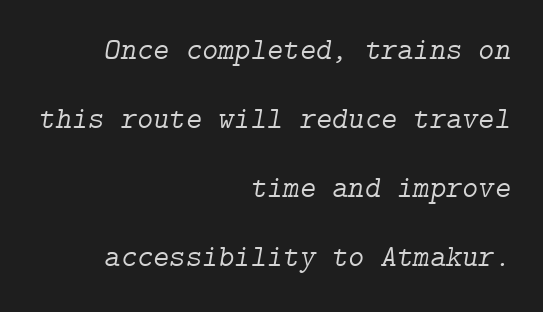
The paragraph shown leans on its right margin. Glyph-to-glyph distance matches everyday printed text. Any mark beneath the type? The region is blank. Quick note: interline space is abundant. Rendered with sloped, italic letterforms.
